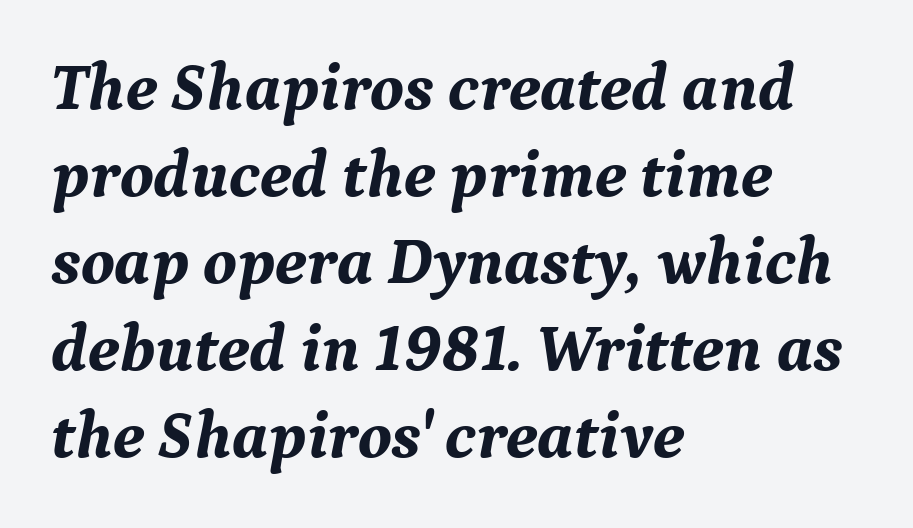
Q: Is the text bold? A: Yes.
Q: Is the text italic (slanted)? A: Yes, it leans right by about 9 degrees.
Q: Is the typeface a serif or a sans-serif typeface? A: Serif.
Q: Is the text underlined? A: No.
Q: How is the paragraph aligned? A: Left-aligned.
Q: Is the spacing between letters normal or unusually wide? A: Normal.
Q: Is the spacing between lines tight, normal or loose? A: Normal.
Q: Width (condensed, normal, or wide)? A: Normal.
Q: Stroke contrast? A: Medium.
Q: x-height? A: Medium.
Q: Monospaced? A: No.
